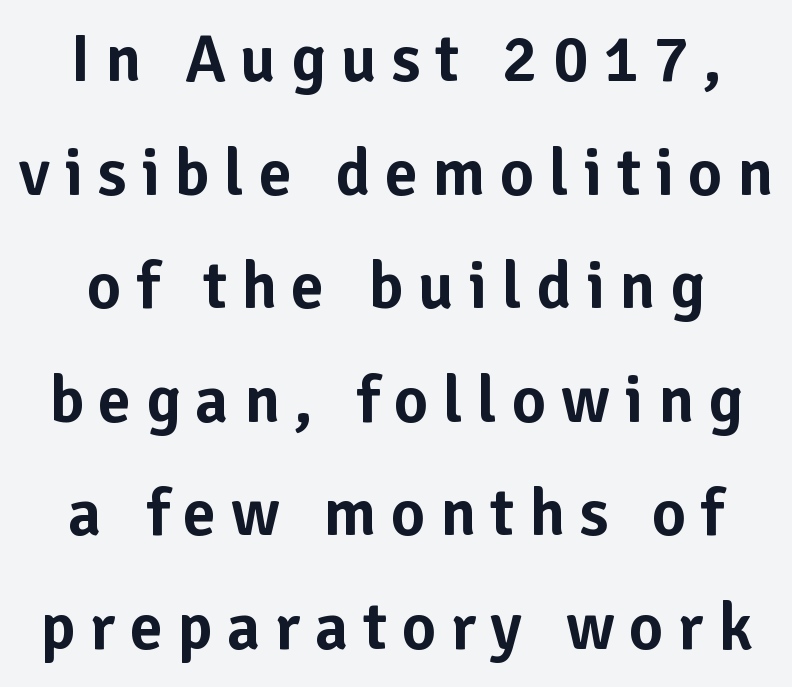
{"serif": "no", "italic": "no", "width": "normal", "stroke_contrast": "low", "x_height": "medium", "monospaced": "no", "underline": "no", "line_spacing_ratio": 1.72, "letter_spacing": "wide", "letter_spacing_em": 0.22, "glyph_px": 66}
